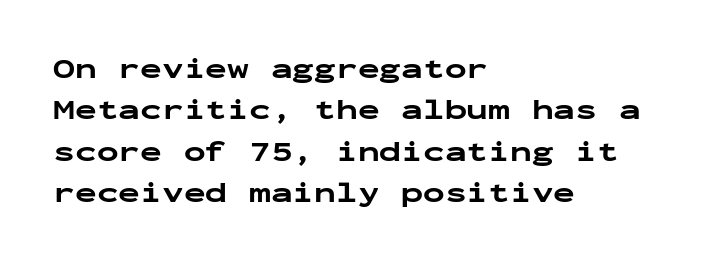
Notice how thick the strokes are: this is what a full bold looks like. Each row of text sits above clean, open space. Letterform terminals end flat and unadorned throughout the passage. How would I describe the line gaps? Plain and ordinary.
